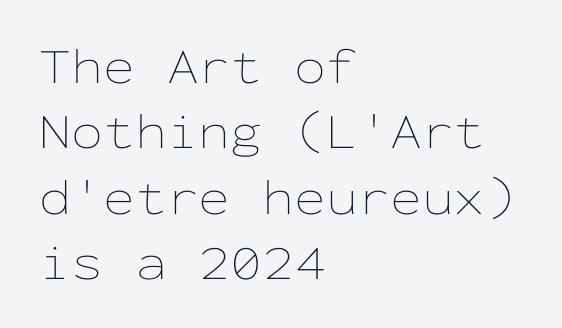
{"italic": "no", "bold": "no", "weight": "thin", "width": "wide", "stroke_contrast": "low", "x_height": "medium", "monospaced": "yes", "underline": "no", "align": "left", "line_spacing": "normal", "line_spacing_ratio": 1.28, "letter_spacing": "normal", "letter_spacing_em": 0.0, "glyph_px": 51}
